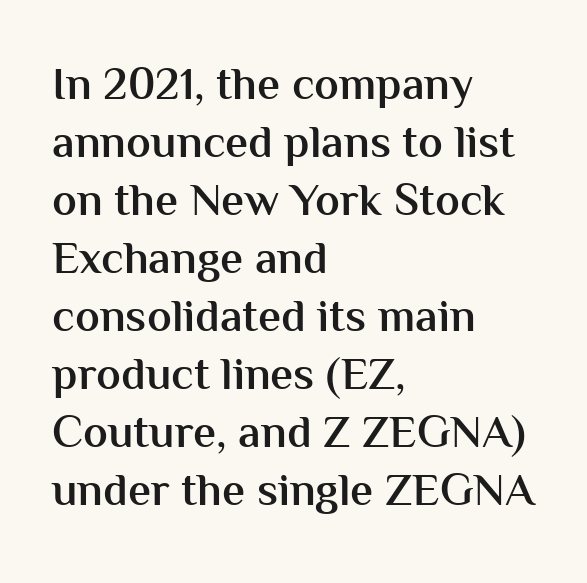
Q: Is the text bold? A: Semi-bold.
Q: Is the text italic (slanted)? A: No, it is upright.
Q: Is the typeface a serif or a sans-serif typeface? A: Sans-serif.
Q: Is the text underlined? A: No.
Q: How is the paragraph aligned? A: Left-aligned.
Q: Is the spacing between letters normal or unusually wide? A: Normal.
Q: Is the spacing between lines tight, normal or loose? A: Normal.
Q: Width (condensed, normal, or wide)? A: Normal.
Q: Stroke contrast? A: Medium.
Q: x-height? A: Medium.
Q: Monospaced? A: No.
